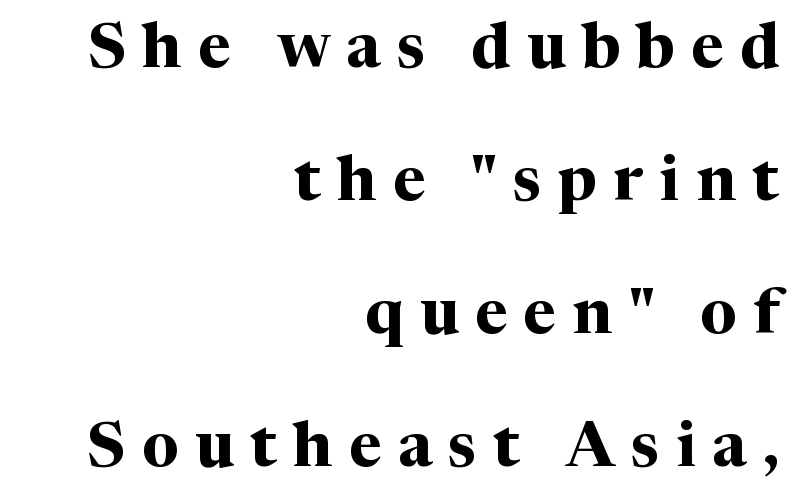
The image shows 63 px bold serif type, upright; set right-aligned, loose line spacing (2.11x), unusually wide letter spacing (+0.26 em), not underlined; medium stroke contrast and a medium x-height.
